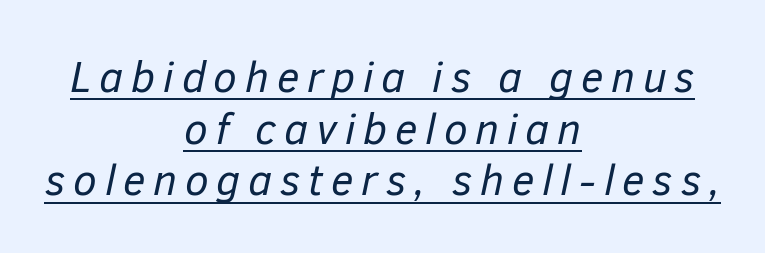
{"italic": "yes", "lean": "right", "slant_degrees": 12, "bold": "no", "weight": "regular", "width": "normal", "stroke_contrast": "low", "x_height": "medium", "monospaced": "no", "underline": "yes", "align": "center", "line_spacing_ratio": 1.2, "glyph_px": 43}
